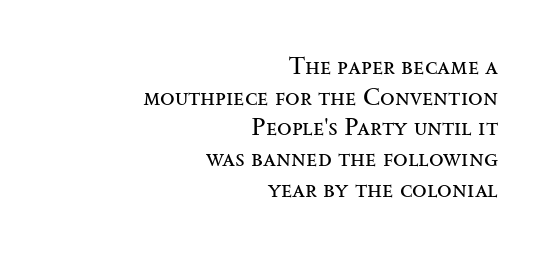
Q: Is the text bold? A: No.
Q: Is the text italic (slanted)? A: No, it is upright.
Q: Is the text underlined? A: No.
Q: How is the paragraph aligned? A: Right-aligned.
Q: Is the spacing between letters normal or unusually wide? A: Normal.
Q: Is the spacing between lines tight, normal or loose? A: Normal.
